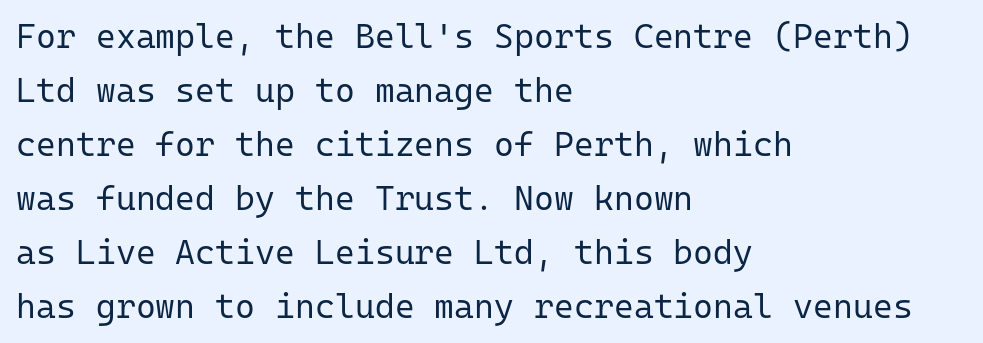
Stroke thickness stays within the range of a standard reading face or lighter. Has an underline been added? It has not. When letters stand straight like this, we call the style roman or upright. Stroke terminals: plain, sans-serif. You could count columns in this text — the font is strictly monospaced.
